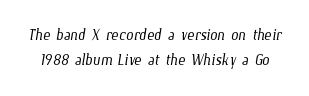
{"bold": "no", "underline": "no", "line_spacing_ratio": 1.2, "letter_spacing": "normal", "letter_spacing_em": 0.0, "glyph_px": 21}
